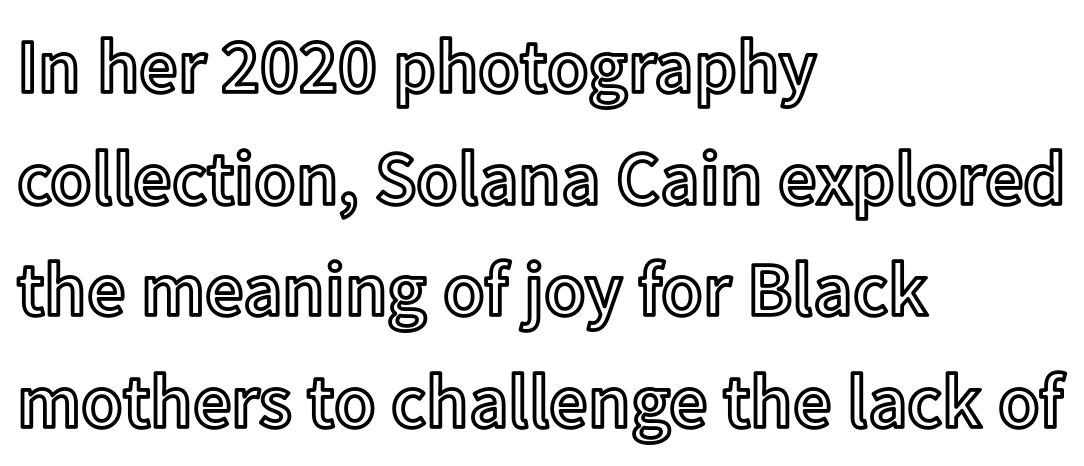
Q: Is the text italic (slanted)? A: No, it is upright.
Q: Is the text underlined? A: No.
Q: How is the paragraph aligned? A: Left-aligned.
Q: Is the spacing between letters normal or unusually wide? A: Normal.
Q: Is the spacing between lines tight, normal or loose? A: Normal.
Q: Width (condensed, normal, or wide)? A: Normal.
Q: x-height? A: Medium.
Q: Monospaced? A: No.
